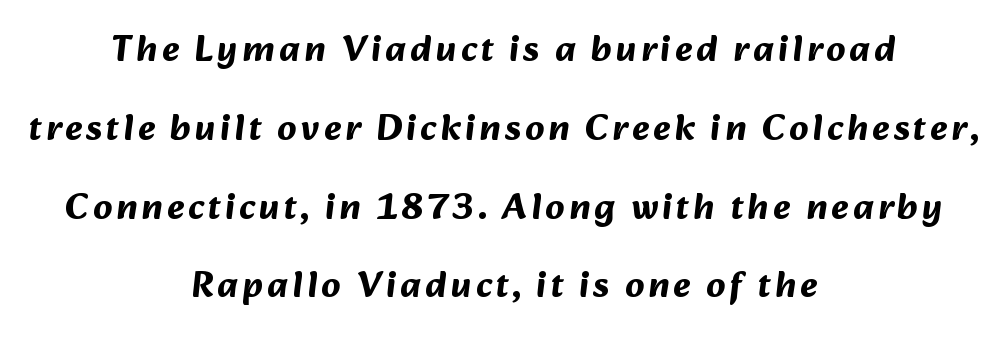
The image shows 37 px bold sans-serif type; set centered, loose line spacing (2.13x), not underlined; medium stroke contrast and a medium x-height.
